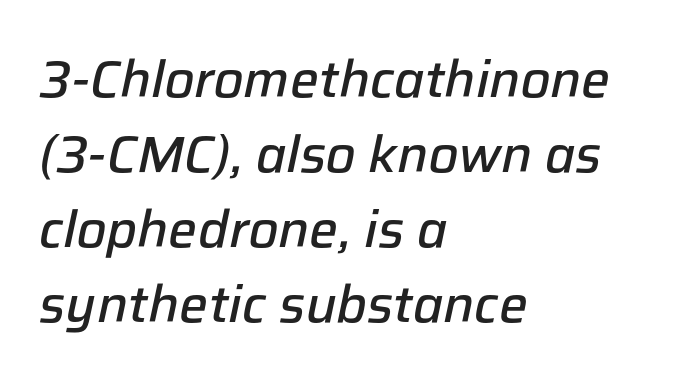
The lines sit at an ordinary, default distance from one another. Quick note: italic. Clear beneath every line of the passage. The passage shown is typed in a proportional face where columns would drift.
